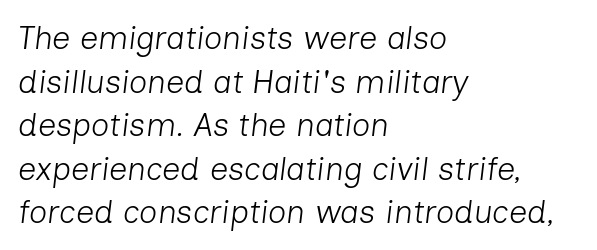
{"italic": "yes", "lean": "right", "slant_degrees": 7, "bold": "no", "weight": "light", "width": "normal", "stroke_contrast": "low", "x_height": "medium", "monospaced": "no", "underline": "no", "align": "left", "line_spacing": "normal", "line_spacing_ratio": 1.36, "letter_spacing": "normal", "letter_spacing_em": 0.0, "glyph_px": 32}
